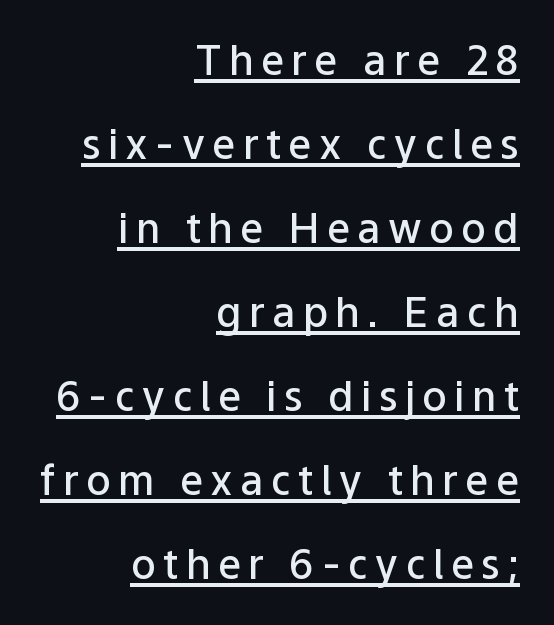
{"serif": "no", "italic": "no", "bold": "semi", "weight": "semibold", "width": "normal", "stroke_contrast": "low", "x_height": "medium", "monospaced": "no", "underline": "yes", "align": "right", "line_spacing": "loose", "line_spacing_ratio": 2.05, "glyph_px": 41}
